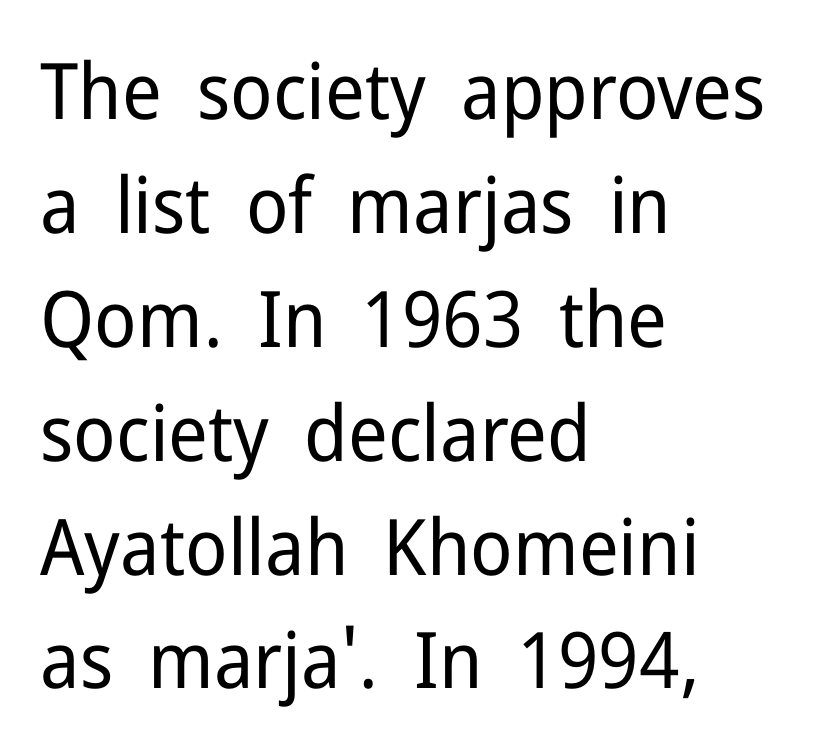
Q: Is the text bold? A: No.
Q: Is the text italic (slanted)? A: No, it is upright.
Q: Is the typeface a serif or a sans-serif typeface? A: Sans-serif.
Q: Is the text underlined? A: No.
Q: How is the paragraph aligned? A: Left-aligned.
Q: Is the spacing between letters normal or unusually wide? A: Normal.
Q: Is the spacing between lines tight, normal or loose? A: Normal.
Q: Width (condensed, normal, or wide)? A: Normal.
Q: Stroke contrast? A: Low.
Q: x-height? A: Medium.
Q: Monospaced? A: No.
